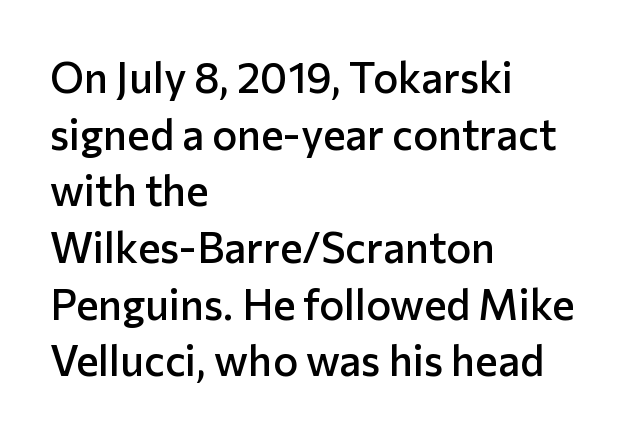
Q: Is the text bold? A: Semi-bold.
Q: Is the text italic (slanted)? A: No, it is upright.
Q: Is the typeface a serif or a sans-serif typeface? A: Sans-serif.
Q: Is the text underlined? A: No.
Q: How is the paragraph aligned? A: Left-aligned.
Q: Is the spacing between letters normal or unusually wide? A: Normal.
Q: Is the spacing between lines tight, normal or loose? A: Normal.
Q: Width (condensed, normal, or wide)? A: Normal.
Q: Stroke contrast? A: Low.
Q: x-height? A: Medium.
Q: Monospaced? A: No.
